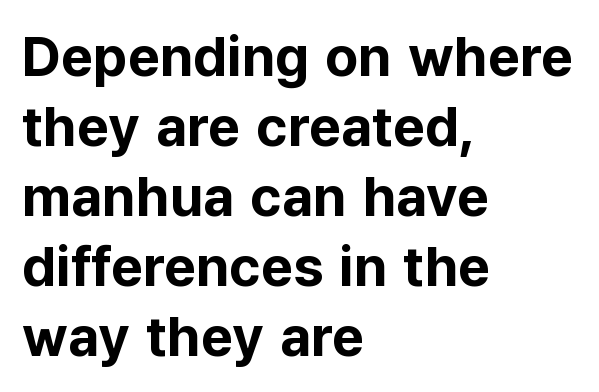
The image shows 56 px bold sans-serif type, upright; set left-aligned, normal line spacing (1.25x), normal letter spacing, not underlined; low stroke contrast and a medium x-height.
